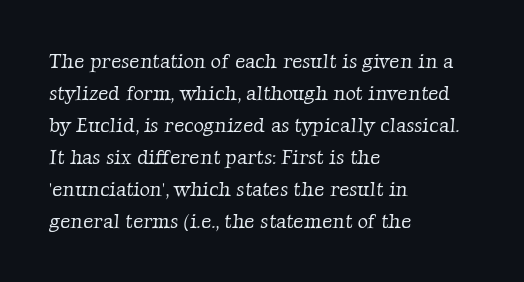
{"bold": "no", "underline": "no", "align": "left", "line_spacing": "normal", "line_spacing_ratio": 1.6, "letter_spacing": "normal", "letter_spacing_em": 0.0, "glyph_px": 20}
